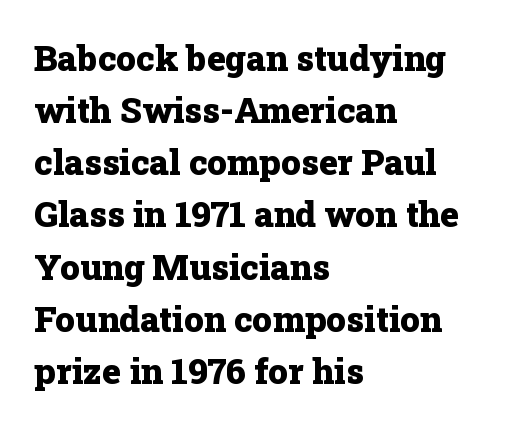
Is this a fixed-width face? No — the glyphs have proportional, varying widths. The rendering anchors every line to the left-hand side. Compared with typical body copy, the letter spacing here is the same. Are there feet on the stems? There are — it's a serif. The string is rendered with underlining switched off.
